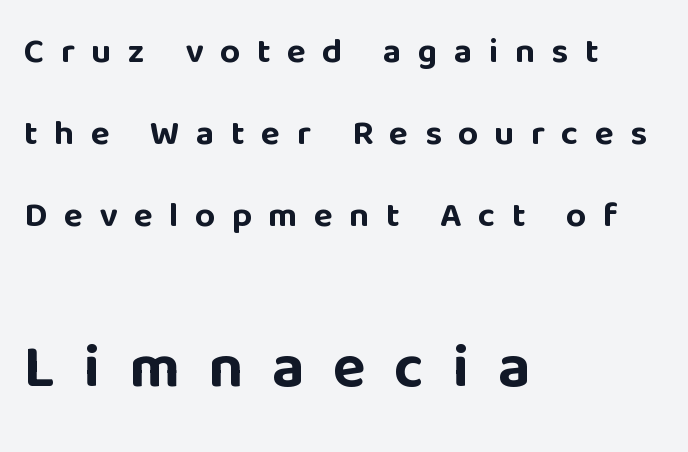
The image shows 61 px bold sans-serif type, upright; set left-aligned, loose line spacing (2.35x), unusually wide letter spacing (+0.47 em), not underlined; the second (bottom) block is 1.74x larger; low stroke contrast and a large x-height.
